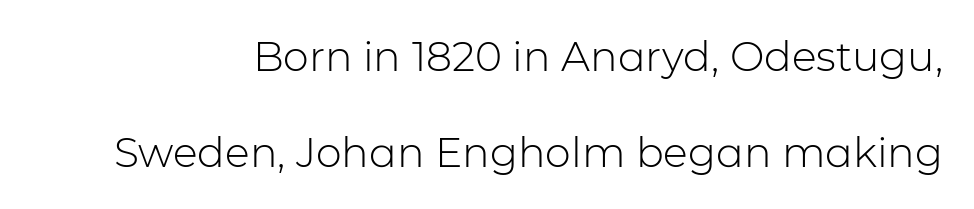
Nope, not italic — everything's standing straight. Notice the wide empty band between every row — that's loose leading. The passage shown has conventional tracking throughout. Is this a sans? Yes — the strokes have no serifs. Only glyphs here, with clear space below each row.
